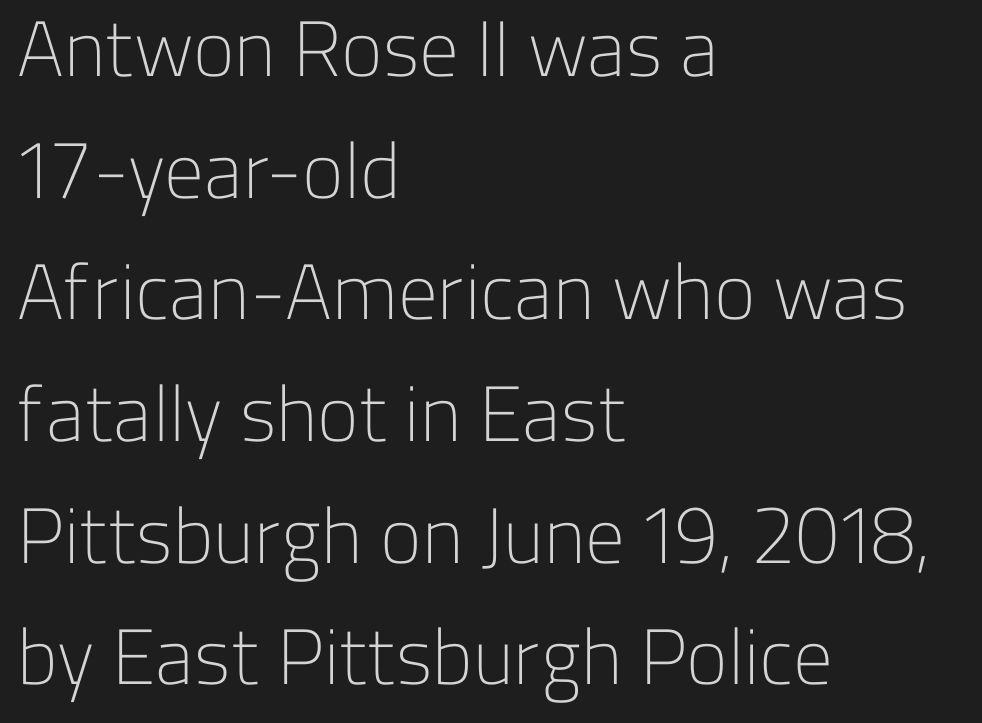
{"serif": "no", "italic": "no", "bold": "no", "weight": "light", "width": "normal", "stroke_contrast": "low", "x_height": "medium", "monospaced": "no", "underline": "no", "align": "left", "line_spacing": "normal", "line_spacing_ratio": 1.54, "letter_spacing": "normal", "letter_spacing_em": 0.0, "glyph_px": 79}
